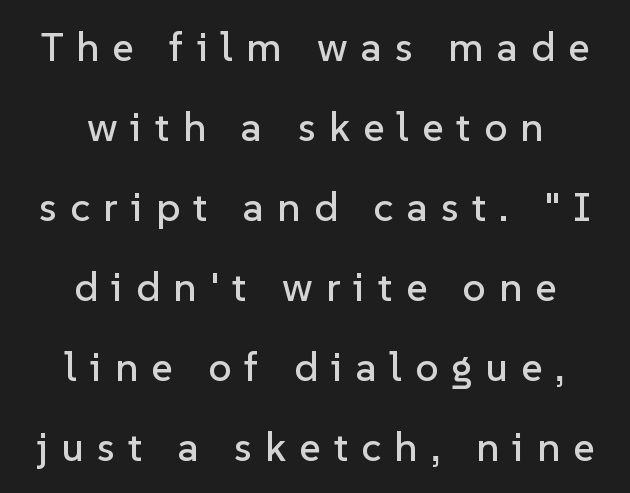
Q: Is the text italic (slanted)? A: No, it is upright.
Q: Is the typeface a serif or a sans-serif typeface? A: Sans-serif.
Q: Is the text underlined? A: No.
Q: How is the paragraph aligned? A: Centered.
Q: Is the spacing between letters normal or unusually wide? A: Unusually wide.
Q: Is the spacing between lines tight, normal or loose? A: Loose.
Q: Width (condensed, normal, or wide)? A: Normal.
Q: Stroke contrast? A: Low.
Q: x-height? A: Medium.
Q: Monospaced? A: No.
